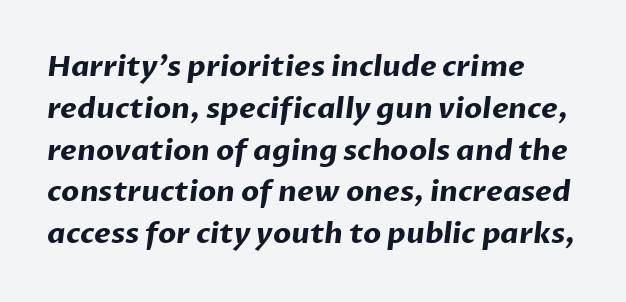
{"serif": "no", "bold": "yes", "weight": "bold", "width": "normal", "stroke_contrast": "low", "x_height": "medium", "monospaced": "no", "underline": "no", "align": "left", "line_spacing": "normal", "line_spacing_ratio": 1.44, "letter_spacing": "normal", "letter_spacing_em": 0.0, "glyph_px": 29}
